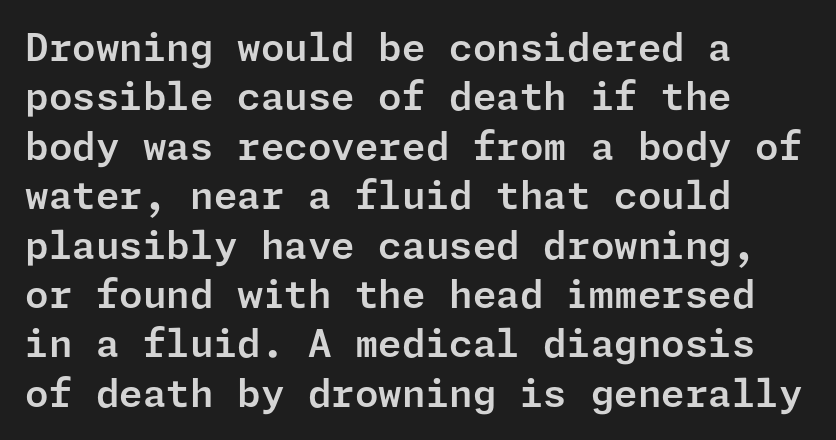
The image shows 38 px sans-serif type, upright; set left-aligned, normal line spacing (1.3x), normal letter spacing, not underlined; low stroke contrast and a medium x-height.
